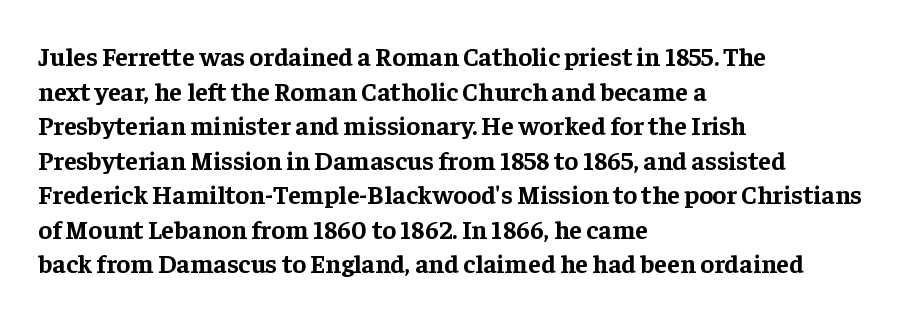
The image shows 26 px bold type, upright; set left-aligned, normal line spacing (1.33x), normal letter spacing, not underlined.
